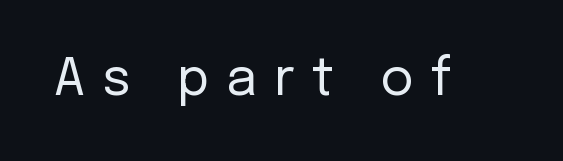
Tracking value appears strongly positive — letters spread wide. The letterforms sit at book weight or below. Character widths vary here, with narrow letters taking less room than wide ones. Unlike a traditional serif, this face leaves its strokes unadorned.
